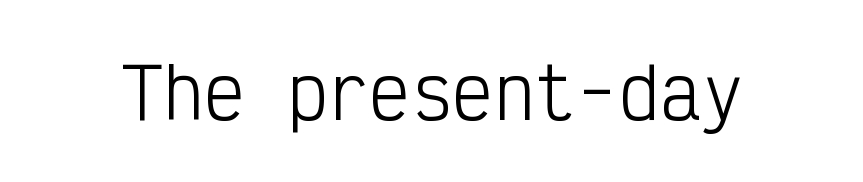
Only glyphs here, with clear space below each row. Inter-character spacing is left at the font's built-in metrics. This is not heavy type; no bold has been used. Serifs: no, the terminals of the letterforms are clean. When letters stand straight like this, we call the style roman or upright.
